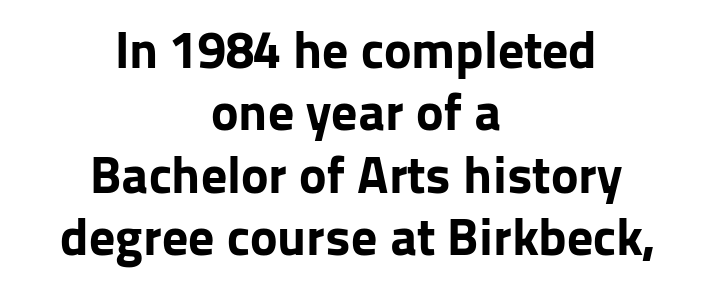
The image shows 52 px bold sans-serif type, upright; set centered, line spacing 1.2x, normal letter spacing, not underlined; low stroke contrast and a medium x-height.
